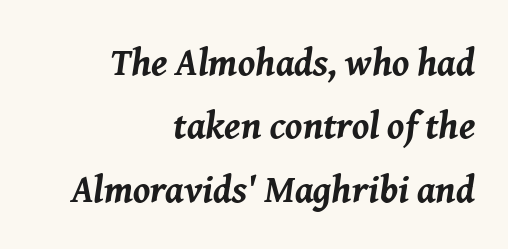
Lines of text with bare space underneath. A typesetter would mark this as italic. The passage shown is typed in a proportional face where columns would drift. On the weight axis this lands at bold, roughly 700. Caption: standard tracking, unaltered. Reading down the column, the eye jumps a familiar distance to each next line.
